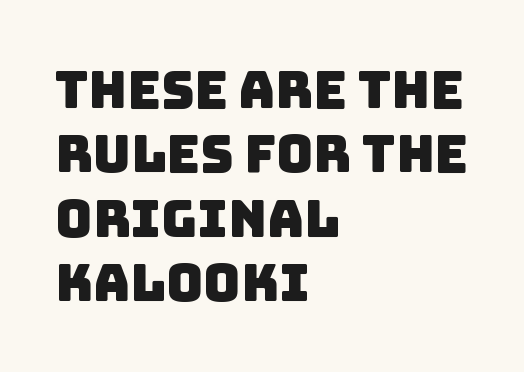
The image shows 51 px sans-serif type; set left-aligned, normal line spacing (1.26x), normal letter spacing, not underlined; low stroke contrast and a large x-height.
